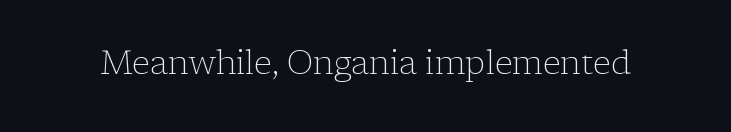
Q: Is the text bold? A: No.
Q: Is the text italic (slanted)? A: No, it is upright.
Q: Is the typeface a serif or a sans-serif typeface? A: Serif.
Q: Is the text underlined? A: No.
Q: Is the spacing between letters normal or unusually wide? A: Normal.
Q: Width (condensed, normal, or wide)? A: Normal.
Q: Stroke contrast? A: Low.
Q: x-height? A: Medium.
Q: Monospaced? A: No.
